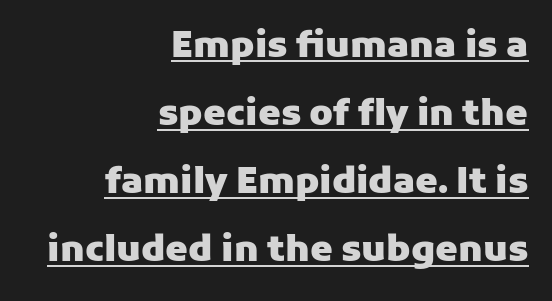
{"serif": "no", "italic": "no", "bold": "yes", "weight": "heavy", "width": "normal", "stroke_contrast": "low", "x_height": "medium", "monospaced": "no", "underline": "yes", "align": "right", "line_spacing_ratio": 1.89, "letter_spacing": "normal", "letter_spacing_em": 0.0, "glyph_px": 36}
